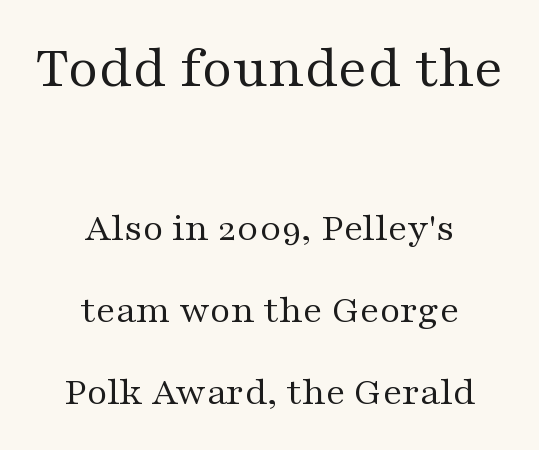
Q: Is the text bold? A: No.
Q: Is the text italic (slanted)? A: No, it is upright.
Q: Is the typeface a serif or a sans-serif typeface? A: Serif.
Q: Is the text underlined? A: No.
Q: How is the paragraph aligned? A: Centered.
Q: Is the spacing between letters normal or unusually wide? A: Normal.
Q: Is the spacing between lines tight, normal or loose? A: Loose.
Q: Which block of text is set in a larger size, the first (top) or the second (bottom)? A: The first (top) one.
Q: Width (condensed, normal, or wide)? A: Wide.
Q: Stroke contrast? A: Medium.
Q: x-height? A: Medium.
Q: Monospaced? A: No.
